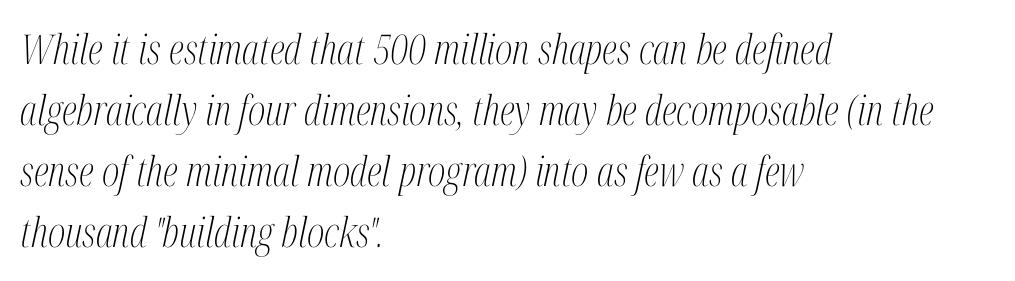
{"serif": "yes", "italic": "yes", "lean": "right", "slant_degrees": 12, "bold": "no", "weight": "light", "width": "condensed", "stroke_contrast": "medium", "x_height": "medium", "monospaced": "no", "underline": "no", "align": "left", "line_spacing": "normal", "line_spacing_ratio": 1.49, "letter_spacing": "normal", "letter_spacing_em": 0.0, "glyph_px": 41}
